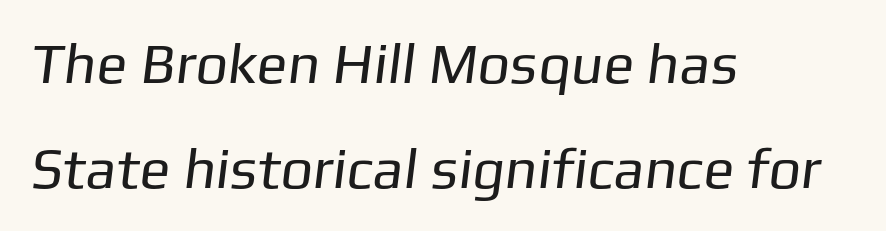
Q: Is the text bold? A: No.
Q: Is the typeface a serif or a sans-serif typeface? A: Sans-serif.
Q: Is the text underlined? A: No.
Q: How is the paragraph aligned? A: Left-aligned.
Q: Is the spacing between letters normal or unusually wide? A: Normal.
Q: Width (condensed, normal, or wide)? A: Normal.
Q: Stroke contrast? A: Low.
Q: x-height? A: Medium.
Q: Monospaced? A: No.
